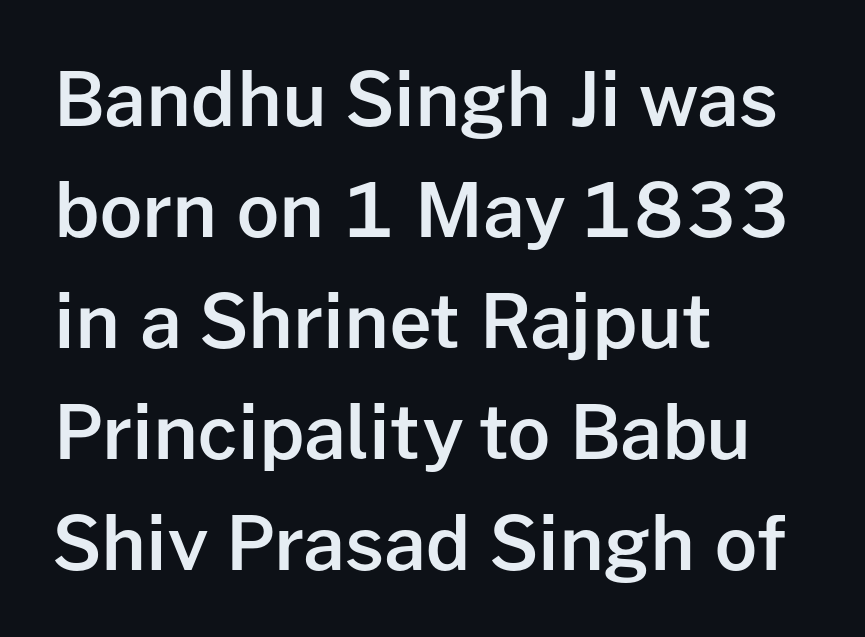
{"serif": "no", "italic": "no", "bold": "semi", "weight": "semibold", "width": "normal", "stroke_contrast": "low", "x_height": "medium", "monospaced": "no", "underline": "no", "align": "left", "line_spacing": "normal", "line_spacing_ratio": 1.5, "letter_spacing": "normal", "letter_spacing_em": 0.0, "glyph_px": 74}
